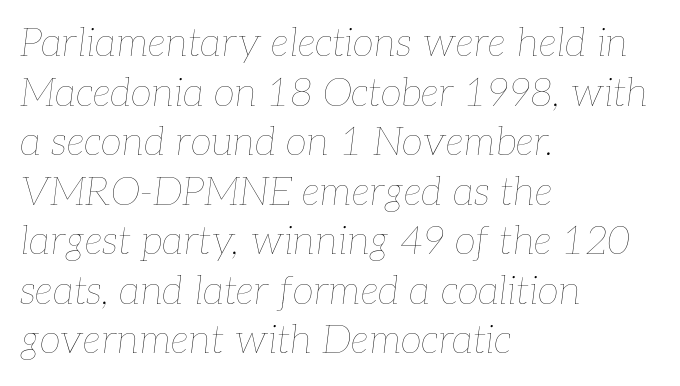
Baseline-to-baseline distance is the conventional proportion of letter height. Plain, unruled lines of type. These lines are rendered in a variable-pitch font. Italic: yes, the glyphs are oblique. Notice how the passage keeps a crisp vertical edge on the left only. Words appear dense and cohesive because spacing is normal.
